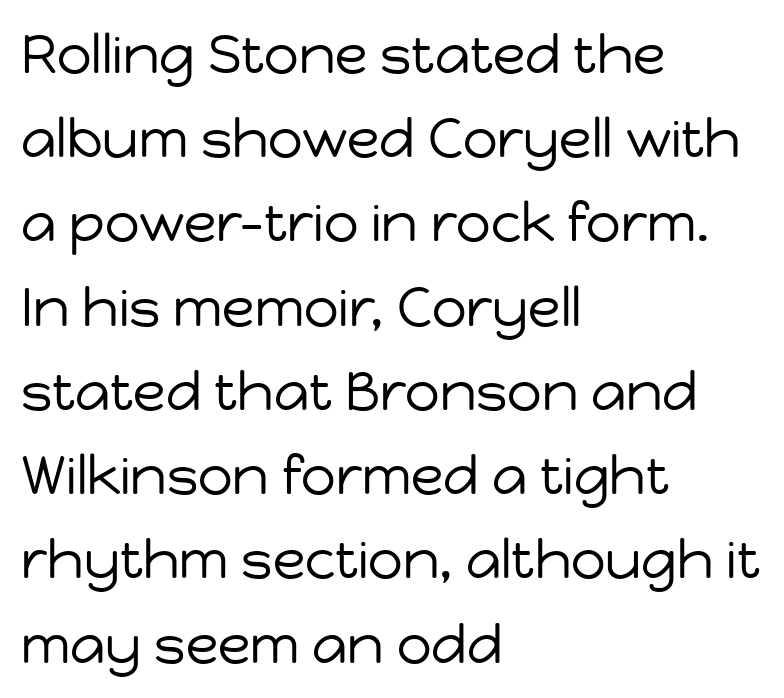
Q: Is the text bold? A: No.
Q: Is the text italic (slanted)? A: No, it is upright.
Q: Is the typeface a serif or a sans-serif typeface? A: Sans-serif.
Q: Is the text underlined? A: No.
Q: How is the paragraph aligned? A: Left-aligned.
Q: Is the spacing between letters normal or unusually wide? A: Normal.
Q: Is the spacing between lines tight, normal or loose? A: Normal.
Q: Width (condensed, normal, or wide)? A: Normal.
Q: Stroke contrast? A: Low.
Q: x-height? A: Medium.
Q: Monospaced? A: No.
